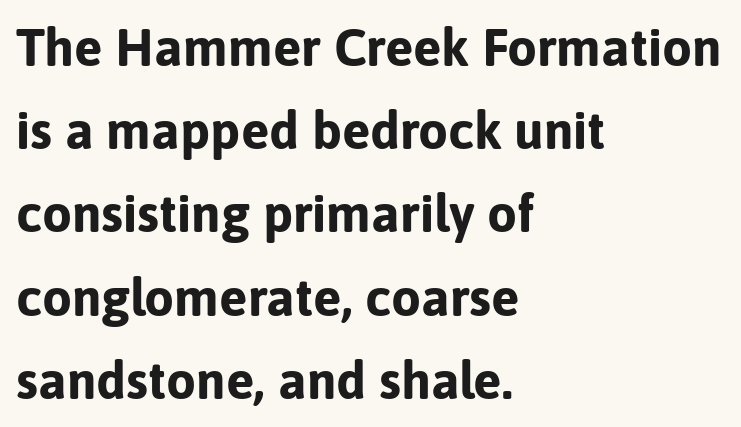
Q: Is the text bold? A: Yes.
Q: Is the text italic (slanted)? A: No, it is upright.
Q: Is the typeface a serif or a sans-serif typeface? A: Sans-serif.
Q: Is the text underlined? A: No.
Q: How is the paragraph aligned? A: Left-aligned.
Q: Is the spacing between letters normal or unusually wide? A: Normal.
Q: Is the spacing between lines tight, normal or loose? A: Normal.
Q: Width (condensed, normal, or wide)? A: Normal.
Q: Stroke contrast? A: Low.
Q: x-height? A: Medium.
Q: Monospaced? A: No.
